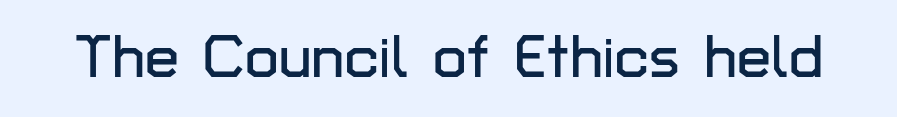
The image shows 61 px sans-serif type, upright; set normal letter spacing, not underlined; low stroke contrast and a medium x-height.
